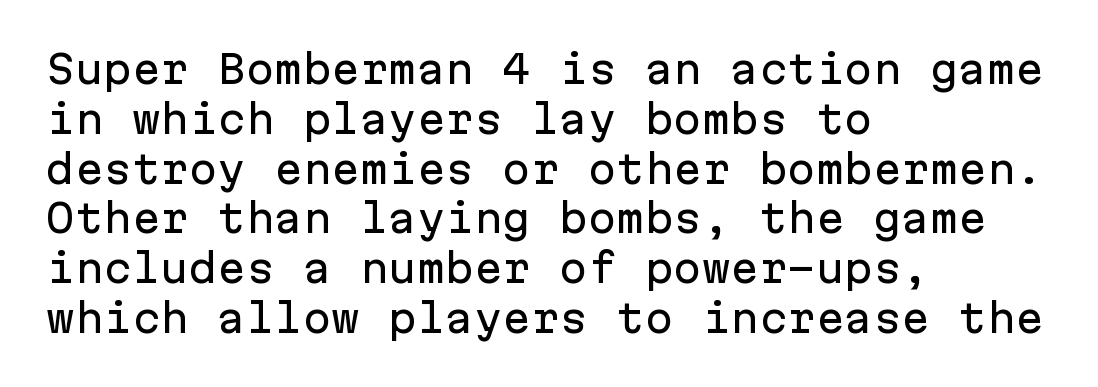
The image shows 38 px sans-serif type, upright, monospaced; set left-aligned, normal line spacing (1.31x), normal letter spacing, not underlined; low stroke contrast and a medium x-height.
